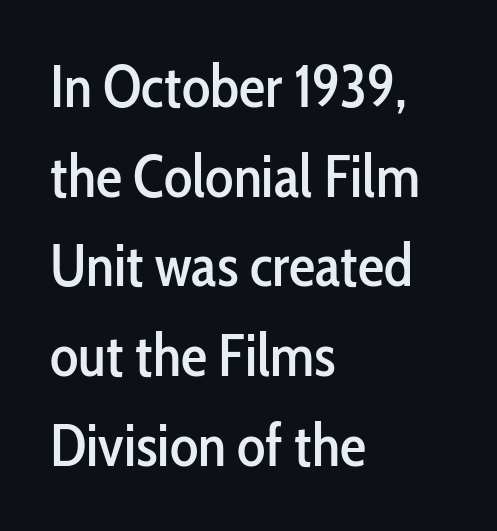
{"serif": "no", "italic": "no", "width": "condensed", "stroke_contrast": "low", "x_height": "medium", "monospaced": "no", "underline": "no", "align": "left", "line_spacing": "normal", "line_spacing_ratio": 1.52, "letter_spacing": "normal", "letter_spacing_em": 0.0, "glyph_px": 59}
